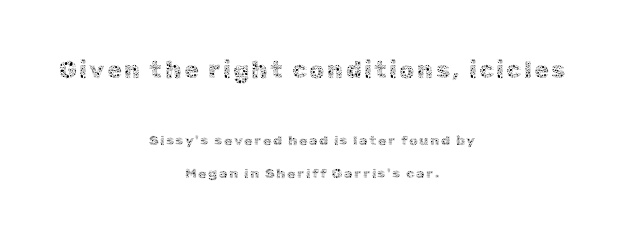
The image shows 24 px text type, upright; set centered, loose line spacing (2.37x), not underlined; the first (top) block is 1.71x larger.
